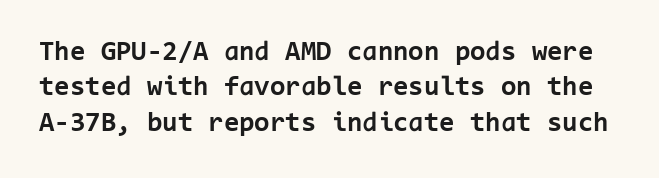
{"serif": "no", "italic": "no", "bold": "yes", "weight": "bold", "width": "normal", "stroke_contrast": "low", "x_height": "medium", "monospaced": "yes", "underline": "no", "line_spacing": "normal", "line_spacing_ratio": 1.26, "letter_spacing": "normal", "letter_spacing_em": 0.0, "glyph_px": 28}
